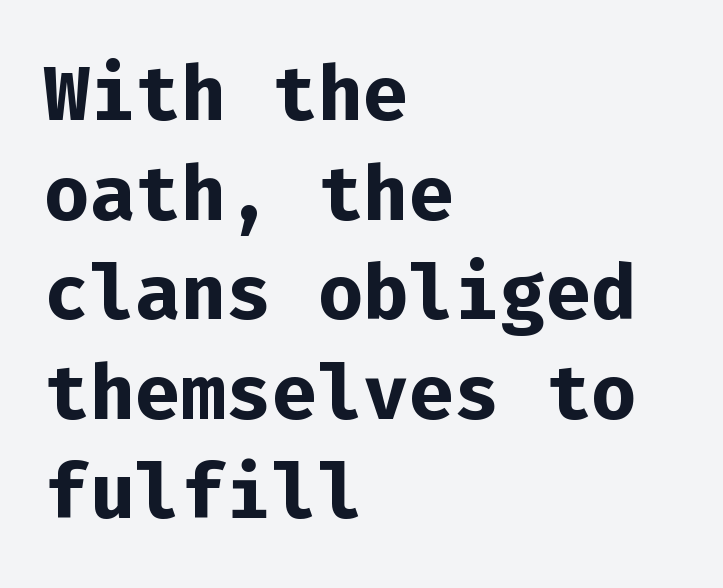
The image shows 76 px bold sans-serif type, upright, monospaced; set left-aligned, normal line spacing (1.31x), normal letter spacing, not underlined; low stroke contrast and a medium x-height.
